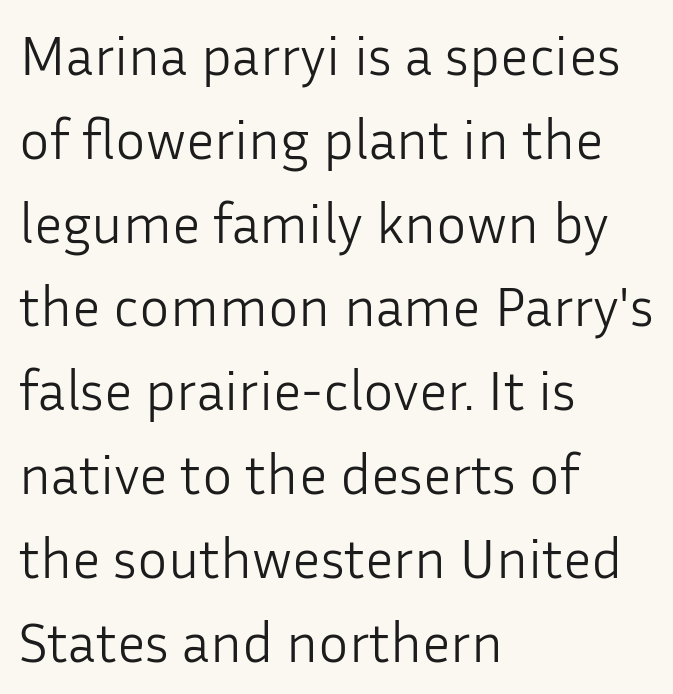
Q: Is the text bold? A: No.
Q: Is the text italic (slanted)? A: No, it is upright.
Q: Is the typeface a serif or a sans-serif typeface? A: Sans-serif.
Q: Is the text underlined? A: No.
Q: How is the paragraph aligned? A: Left-aligned.
Q: Is the spacing between letters normal or unusually wide? A: Normal.
Q: Is the spacing between lines tight, normal or loose? A: Normal.
Q: Width (condensed, normal, or wide)? A: Normal.
Q: Stroke contrast? A: Low.
Q: x-height? A: Medium.
Q: Monospaced? A: No.
